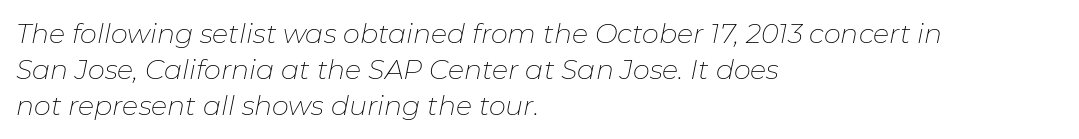
The typesetter chose a ragged-right arrangement here. Check under the words: just untouched page. The letters look calm and open, with moderate or lighter stems. Rendered with sloped, italic letterforms. Letter spacing: default.
